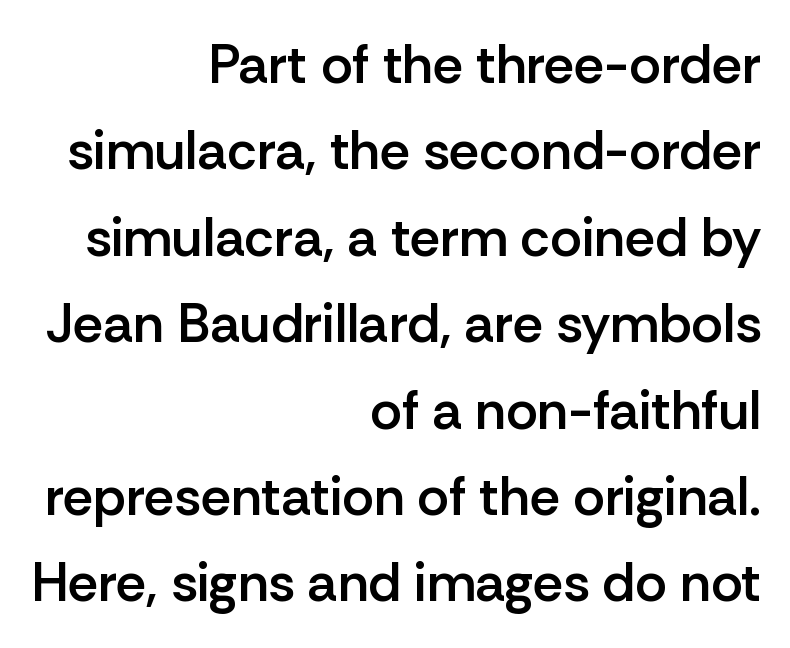
The image shows 54 px semibold sans-serif type, upright; set right-aligned, normal line spacing (1.6x), normal letter spacing, not underlined; low stroke contrast and a medium x-height.
